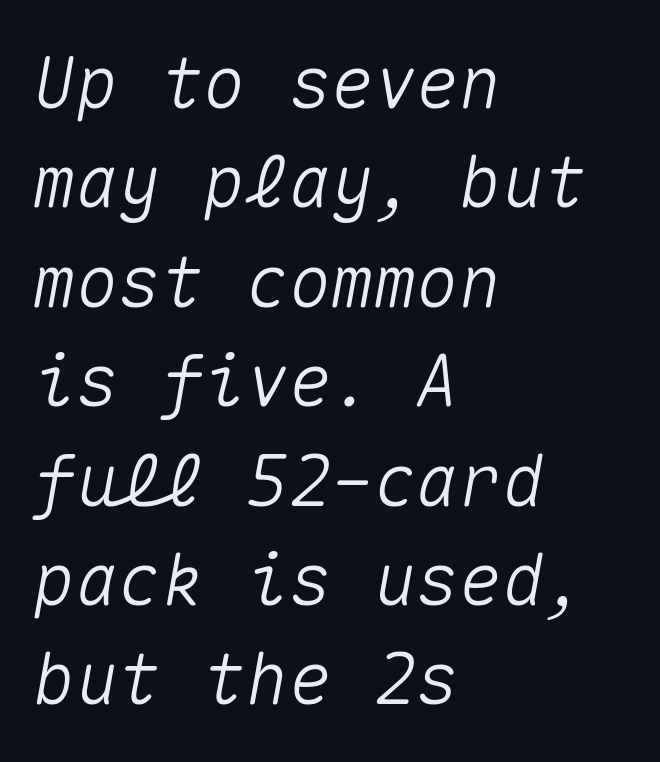
{"italic": "yes", "lean": "right", "slant_degrees": 10, "width": "normal", "stroke_contrast": "medium", "x_height": "medium", "monospaced": "yes", "underline": "no", "align": "left", "line_spacing": "normal", "line_spacing_ratio": 1.4, "letter_spacing": "normal", "letter_spacing_em": 0.0, "glyph_px": 71}
